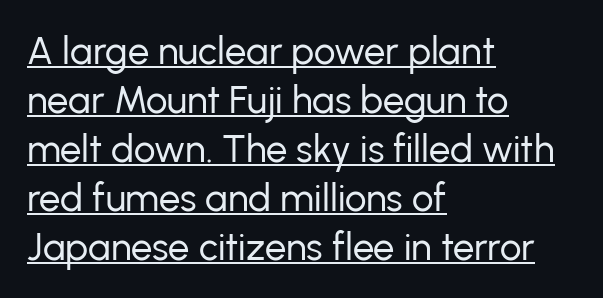
These glyphs show unthickened strokes, regular width or finer. The letters stand upright; this is a roman face. One glance says typical: line gaps are just what's usual. Typeset ragged right — the left edge is the straight one. Do the characters align in a grid? No, the font is proportional. Check the space under the baseline: a stroke is drawn there.
